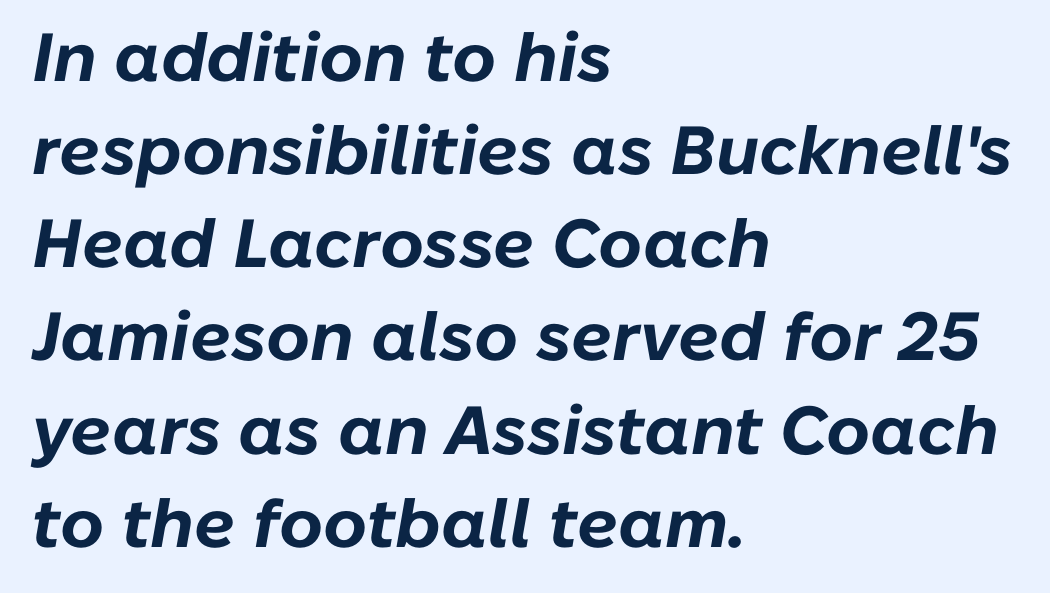
Q: Is the text bold? A: Yes.
Q: Is the text italic (slanted)? A: Yes, it leans right by about 10 degrees.
Q: Is the text underlined? A: No.
Q: How is the paragraph aligned? A: Left-aligned.
Q: Is the spacing between letters normal or unusually wide? A: Normal.
Q: Is the spacing between lines tight, normal or loose? A: Normal.
Q: Width (condensed, normal, or wide)? A: Normal.
Q: Stroke contrast? A: Low.
Q: x-height? A: Medium.
Q: Monospaced? A: No.
